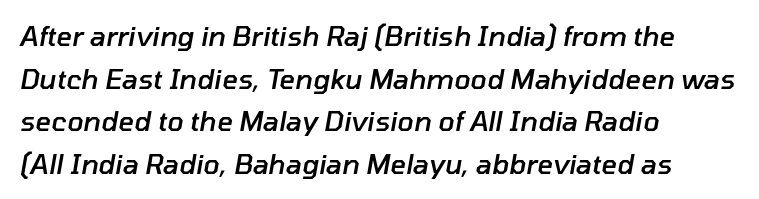
The passage shown has conventional tracking throughout. The passage shown stacks its lines at a standard gap. The foot of each line stays bare and open. Compared with ordinary roman type, these characters are visibly tilted. Strokes here are thickened, but only to semibold level. Teacher's note: observe the even left margin — that is flush-left alignment.
